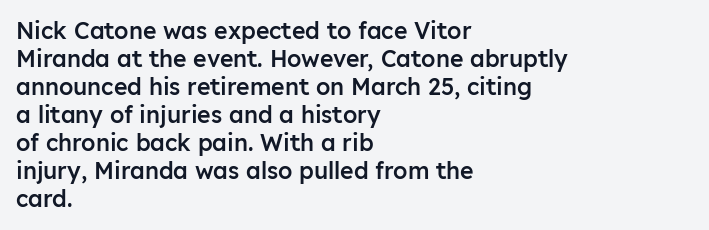
{"italic": "no", "bold": "semi", "underline": "no", "align": "left", "line_spacing_ratio": 1.22, "letter_spacing": "normal", "letter_spacing_em": 0.0, "glyph_px": 23}
